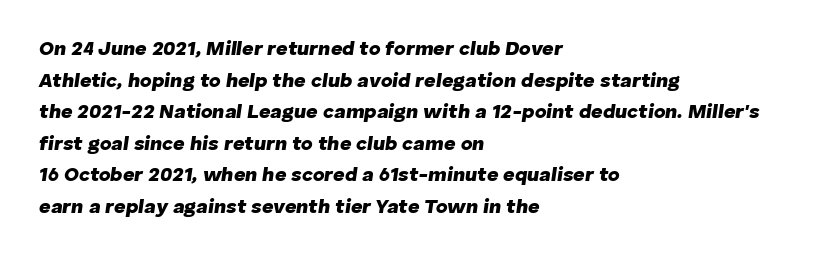
{"italic": "yes", "lean": "right", "slant_degrees": 8, "bold": "yes", "underline": "no", "align": "left", "line_spacing": "normal", "line_spacing_ratio": 1.58, "letter_spacing": "normal", "letter_spacing_em": 0.0, "glyph_px": 20}
